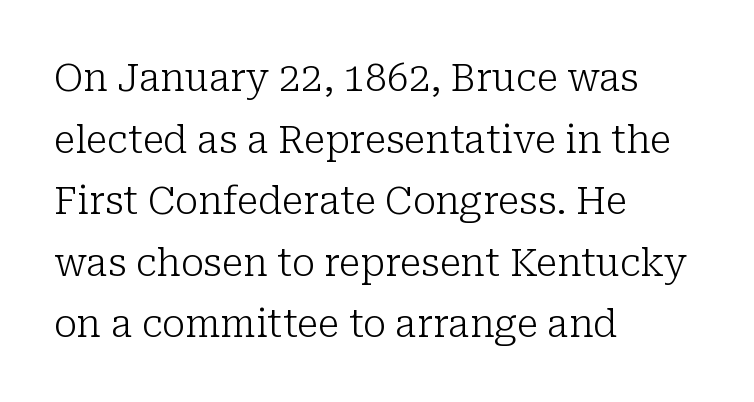
{"serif": "yes", "italic": "no", "bold": "no", "weight": "light", "width": "normal", "stroke_contrast": "low", "x_height": "medium", "monospaced": "no", "underline": "no", "align": "left", "line_spacing": "normal", "line_spacing_ratio": 1.58, "letter_spacing": "normal", "letter_spacing_em": 0.0, "glyph_px": 39}
